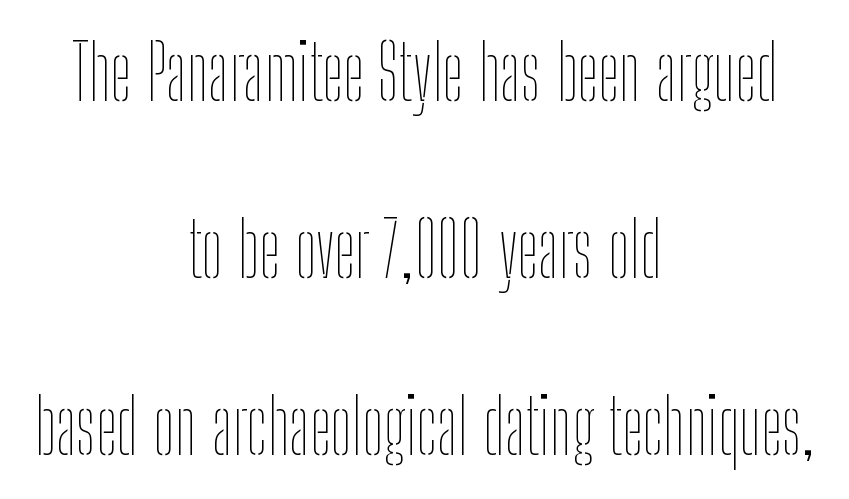
Q: Is the text bold? A: No.
Q: Is the text italic (slanted)? A: No, it is upright.
Q: Is the text underlined? A: No.
Q: How is the paragraph aligned? A: Centered.
Q: Is the spacing between letters normal or unusually wide? A: Normal.
Q: Is the spacing between lines tight, normal or loose? A: Loose.
Q: Width (condensed, normal, or wide)? A: Condensed.
Q: Stroke contrast? A: Low.
Q: x-height? A: Medium.
Q: Monospaced? A: No.
